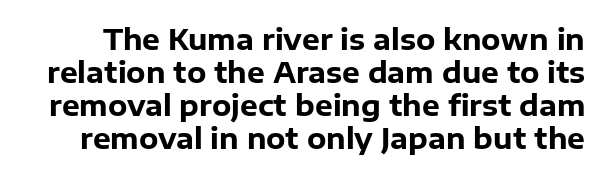
The image shows 28 px heavy sans-serif type, upright; set line spacing 1.18x, normal letter spacing, not underlined; low stroke contrast and a medium x-height.
